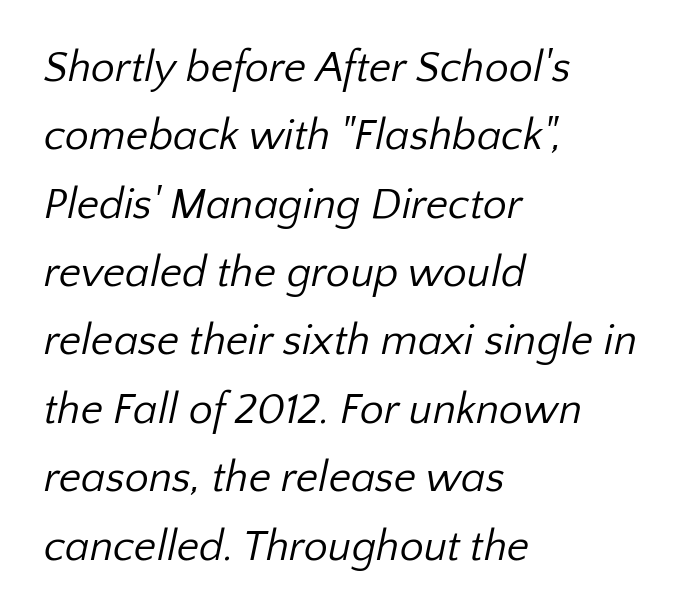
The image shows 43 px regular-weight sans-serif type; set left-aligned, normal line spacing (1.59x), normal letter spacing, not underlined; low stroke contrast and a medium x-height.
